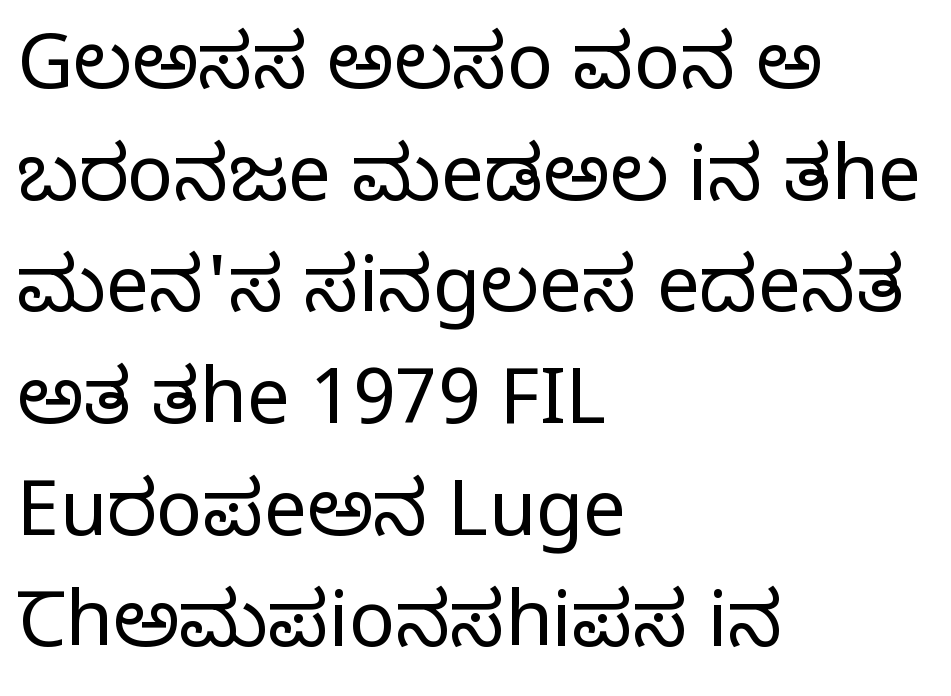
The image shows 77 px regular-weight serif type, upright; set left-aligned, normal line spacing (1.45x), normal letter spacing, not underlined; low stroke contrast and a large x-height.
